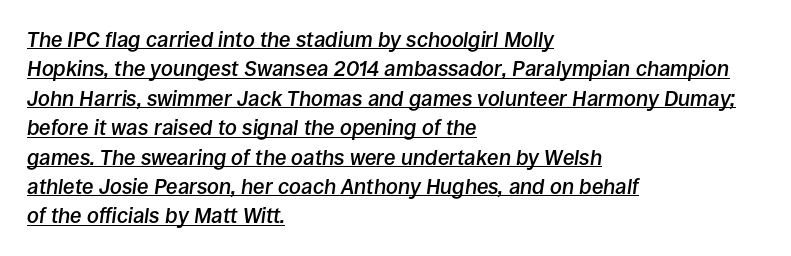
{"italic": "yes", "lean": "right", "slant_degrees": 8, "bold": "semi", "underline": "yes", "align": "left", "line_spacing": "normal", "line_spacing_ratio": 1.4, "letter_spacing": "normal", "letter_spacing_em": 0.0, "glyph_px": 21}
